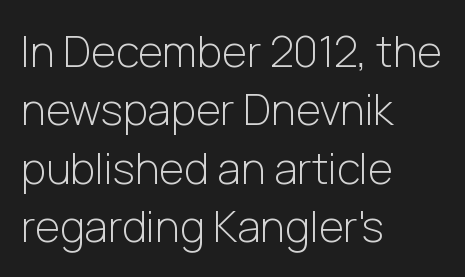
Think of a printed novel: that variable character pitch is what you see here. Nothing sits at the stroke ends, so this counts as sans-serif. Each stroke keeps to a modest, everyday thickness or less. The zone under the glyphs is completely vacant. The lettering holds an erect, upright posture throughout.
